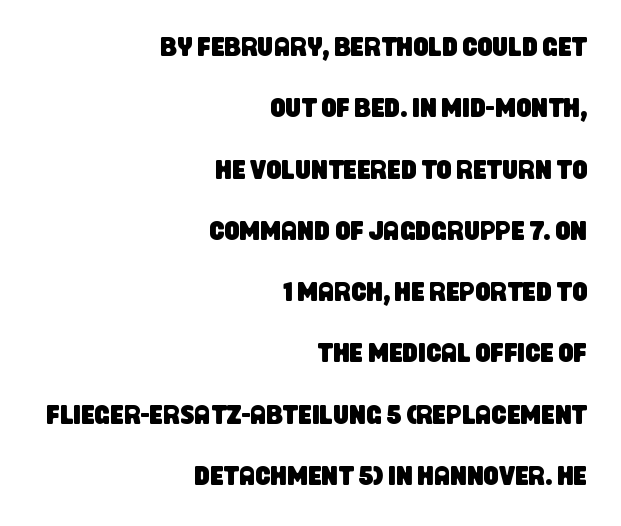
Inter-character spacing is left at the font's built-in metrics. This rendering features lettering with no underline. The vertical gap from one line to the next is large. The rag falls on the left side of this text block.
